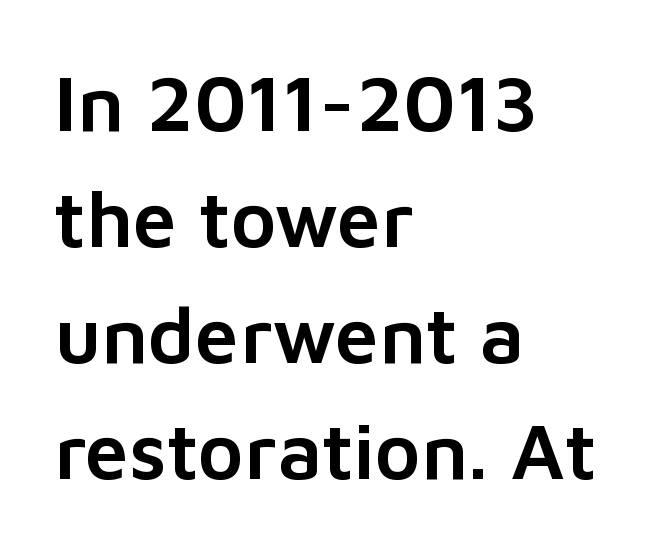
{"serif": "no", "italic": "no", "width": "normal", "stroke_contrast": "low", "x_height": "medium", "monospaced": "no", "underline": "no", "align": "left", "line_spacing": "normal", "line_spacing_ratio": 1.47, "letter_spacing": "normal", "letter_spacing_em": 0.0, "glyph_px": 79}
